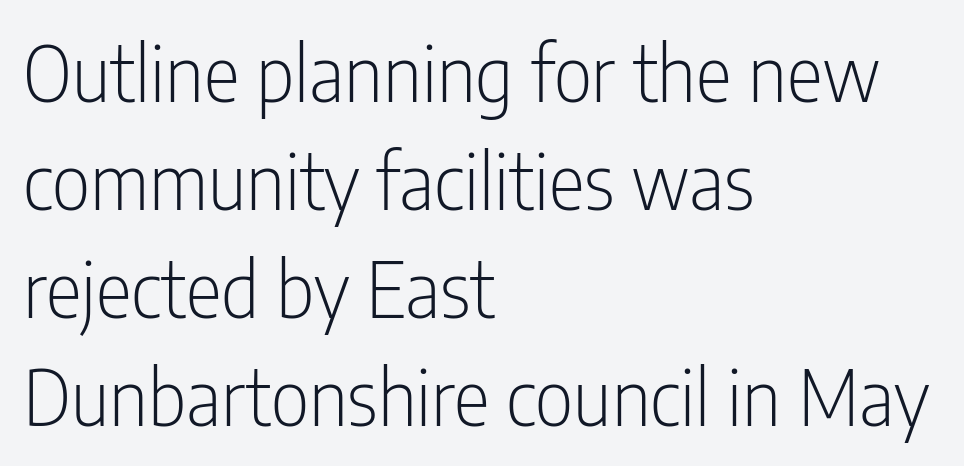
The image shows 76 px light, condensed sans-serif type, upright; set left-aligned, normal line spacing (1.42x), normal letter spacing, not underlined; low stroke contrast and a medium x-height.
